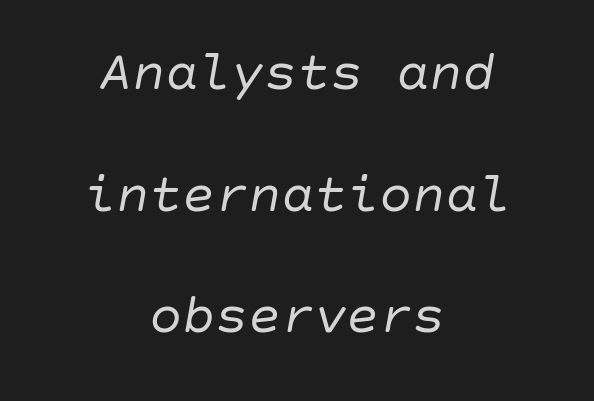
The image shows 55 px regular-weight type, italic (leaning right); set centered, loose line spacing (2.21x), normal letter spacing, not underlined; low stroke contrast and a large x-height.
